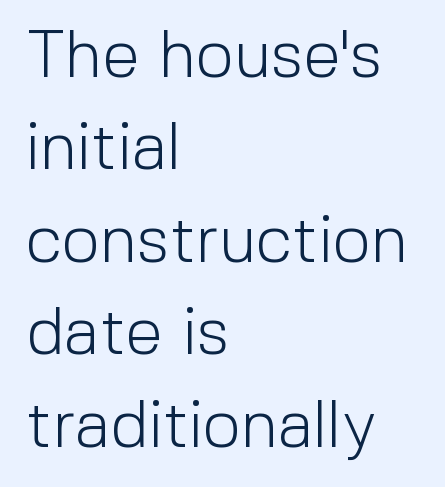
Is this a heavy cut? Hardly; it is regular or lighter. Type without underlining. The letters advance in unequal steps, a hallmark of proportional type. If you measured baseline to baseline, you'd find a middling distance.
